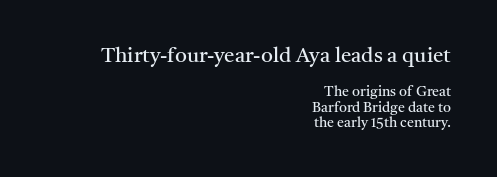
Q: Is the text bold? A: No.
Q: Is the text italic (slanted)? A: No, it is upright.
Q: Is the text underlined? A: No.
Q: How is the paragraph aligned? A: Right-aligned.
Q: Is the spacing between letters normal or unusually wide? A: Normal.
Q: Is the spacing between lines tight, normal or loose? A: Tight.
Q: Which block of text is set in a larger size, the first (top) or the second (bottom)? A: The first (top) one.
